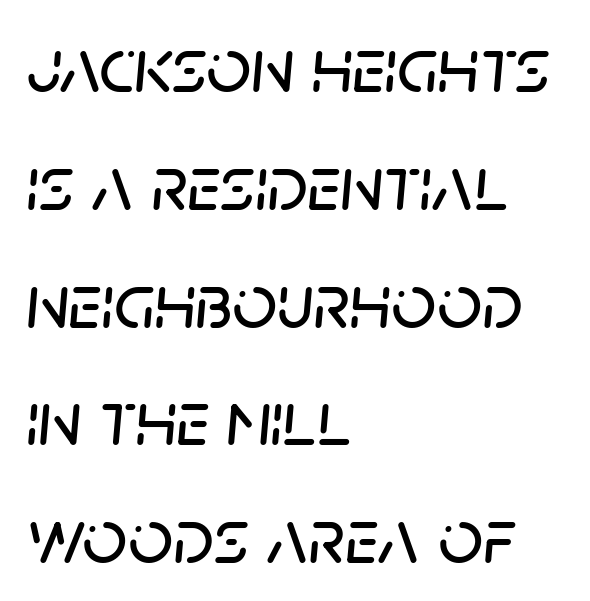
Q: Is the text italic (slanted)? A: Yes, it leans right by about 5 degrees.
Q: Is the text underlined? A: No.
Q: How is the paragraph aligned? A: Left-aligned.
Q: Is the spacing between letters normal or unusually wide? A: Normal.
Q: Is the spacing between lines tight, normal or loose? A: Normal.
Q: Width (condensed, normal, or wide)? A: Normal.
Q: Stroke contrast? A: Low.
Q: x-height? A: Large.
Q: Monospaced? A: No.
